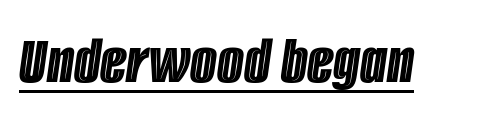
Does extra space separate the letters? No, they use regular spacing. Glance below the letters and you will spot a drawn line. The passage shown leans; its letterforms are oblique. Is this a fixed-width face? No — the glyphs have proportional, varying widths.
